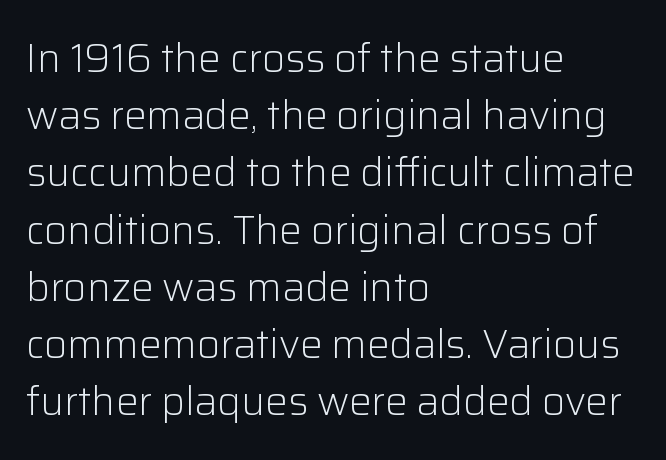
Typeset ragged right — the left edge is the straight one. Tall strokes in this sample are plumb rather than angled. Varying glyph widths throughout — classic text-font behaviour. The words here are not underlined.
